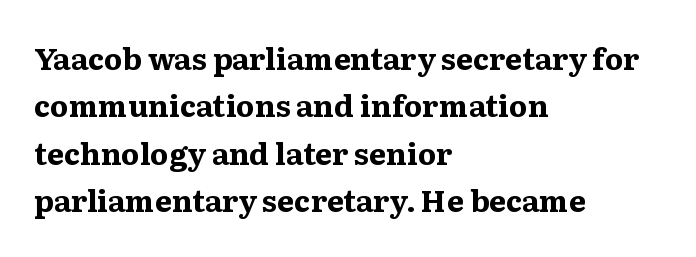
{"serif": "yes", "italic": "no", "bold": "yes", "weight": "bold", "width": "wide", "stroke_contrast": "medium", "x_height": "medium", "monospaced": "no", "underline": "no", "align": "left", "line_spacing": "normal", "line_spacing_ratio": 1.58, "letter_spacing": "normal", "letter_spacing_em": 0.0, "glyph_px": 30}
